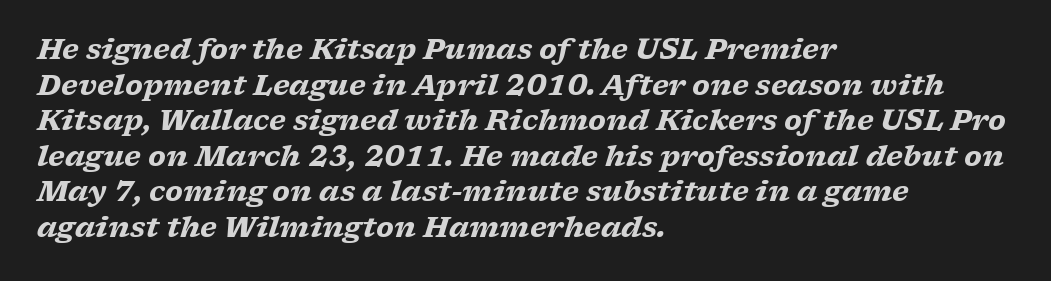
{"serif": "yes", "italic": "yes", "lean": "right", "slant_degrees": 17, "bold": "yes", "weight": "heavy", "width": "wide", "stroke_contrast": "low", "x_height": "medium", "monospaced": "no", "underline": "no", "align": "left", "line_spacing": "normal", "line_spacing_ratio": 1.27, "letter_spacing": "normal", "letter_spacing_em": 0.0, "glyph_px": 28}
